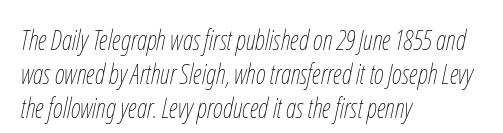
A classic flush-left, rag-right setting is used for this passage. Italic? Definitely — the glyphs are oblique. The space beneath each line is pristine and unruled. The rendering uses a moderate line-height, typical for paragraphs. Heft: none added — not bold.
